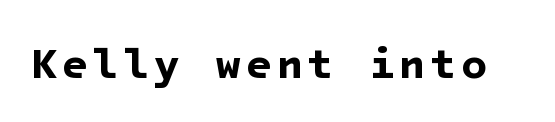
Q: Is the text bold? A: Yes.
Q: Is the typeface a serif or a sans-serif typeface? A: Sans-serif.
Q: Is the text underlined? A: No.
Q: Width (condensed, normal, or wide)? A: Normal.
Q: Stroke contrast? A: Low.
Q: x-height? A: Medium.
